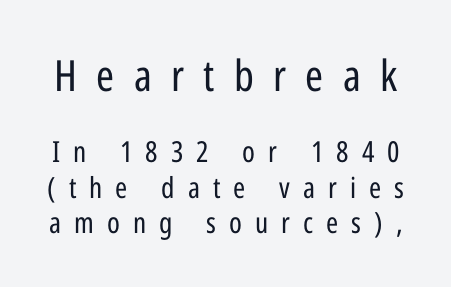
Q: Is the text bold? A: No.
Q: Is the text italic (slanted)? A: No, it is upright.
Q: Is the typeface a serif or a sans-serif typeface? A: Sans-serif.
Q: Is the text underlined? A: No.
Q: Is the spacing between letters normal or unusually wide? A: Unusually wide.
Q: Which block of text is set in a larger size, the first (top) or the second (bottom)? A: The first (top) one.
Q: Width (condensed, normal, or wide)? A: Condensed.
Q: Stroke contrast? A: Low.
Q: x-height? A: Medium.
Q: Monospaced? A: No.
